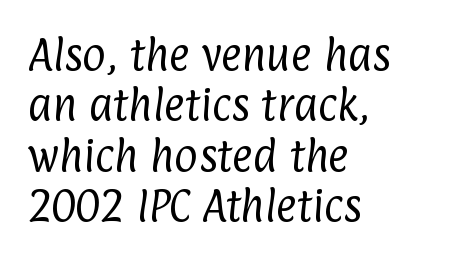
The setting favours the left margin, as ordinary paragraphs usually do. The passage shown is not bold in any degree. The strip under each line holds only bare page. A typesetter would label this face a sans.
